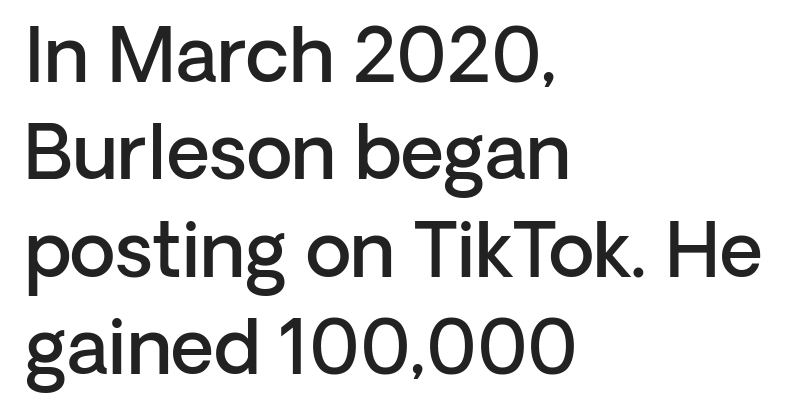
The image shows 75 px semibold sans-serif type, upright; set left-aligned, normal line spacing (1.3x), normal letter spacing, not underlined; low stroke contrast and a medium x-height.
